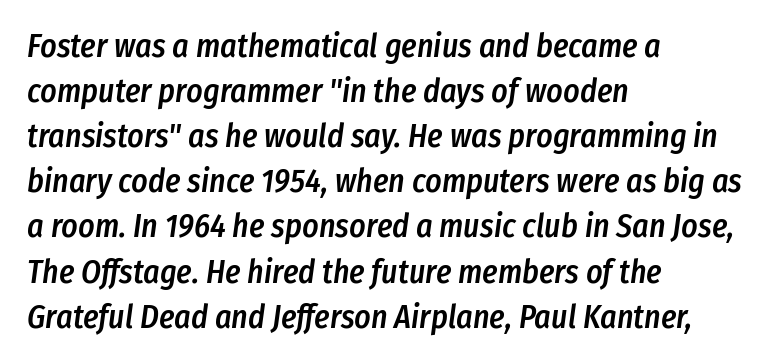
The image shows 32 px semibold, condensed type, italic (leaning right); set left-aligned, normal line spacing (1.41x), normal letter spacing, not underlined; low stroke contrast and a medium x-height.
